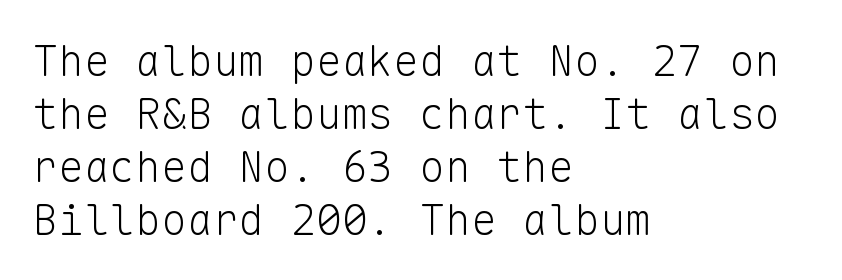
{"serif": "no", "italic": "no", "bold": "no", "weight": "light", "width": "normal", "stroke_contrast": "low", "x_height": "medium", "monospaced": "yes", "underline": "no", "align": "left", "line_spacing_ratio": 1.23, "letter_spacing": "normal", "letter_spacing_em": 0.0, "glyph_px": 43}
